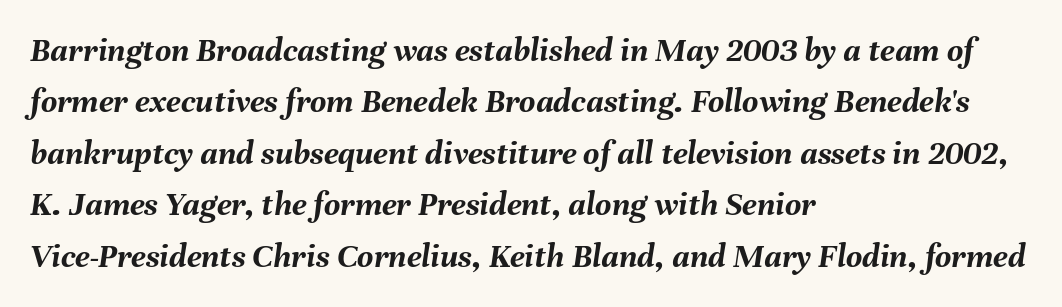
Q: Is the text bold? A: Yes.
Q: Is the text italic (slanted)? A: Yes, it leans right by about 8 degrees.
Q: Is the text underlined? A: No.
Q: How is the paragraph aligned? A: Left-aligned.
Q: Is the spacing between letters normal or unusually wide? A: Normal.
Q: Is the spacing between lines tight, normal or loose? A: Normal.
Q: Width (condensed, normal, or wide)? A: Normal.
Q: Stroke contrast? A: Medium.
Q: x-height? A: Medium.
Q: Monospaced? A: No.
